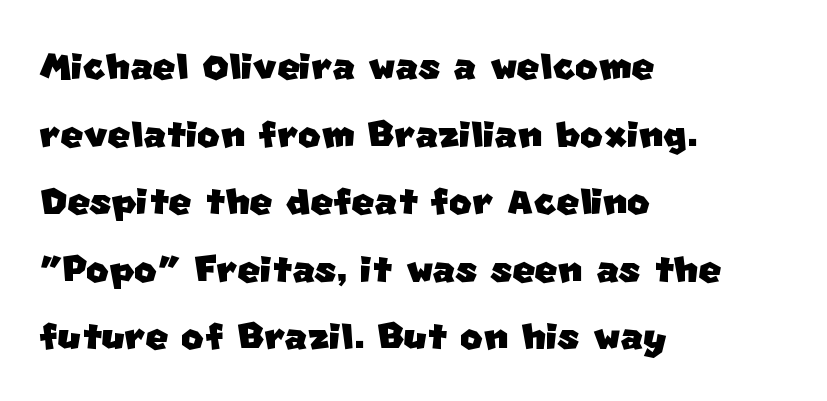
The image shows 49 px sans-serif type; set left-aligned, normal line spacing (1.38x), normal letter spacing, not underlined; low stroke contrast and a large x-height.
